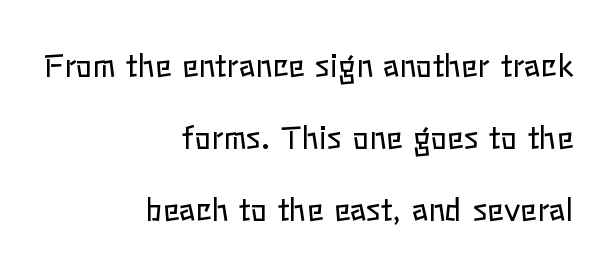
Horizontal alignment here is rightward, an uncommon choice for prose. The letters stand straight up with perfectly vertical stems. Default kerning and tracking; the words read as compact shapes. This sample has the flowing, uneven cadence of proportional lettering.
